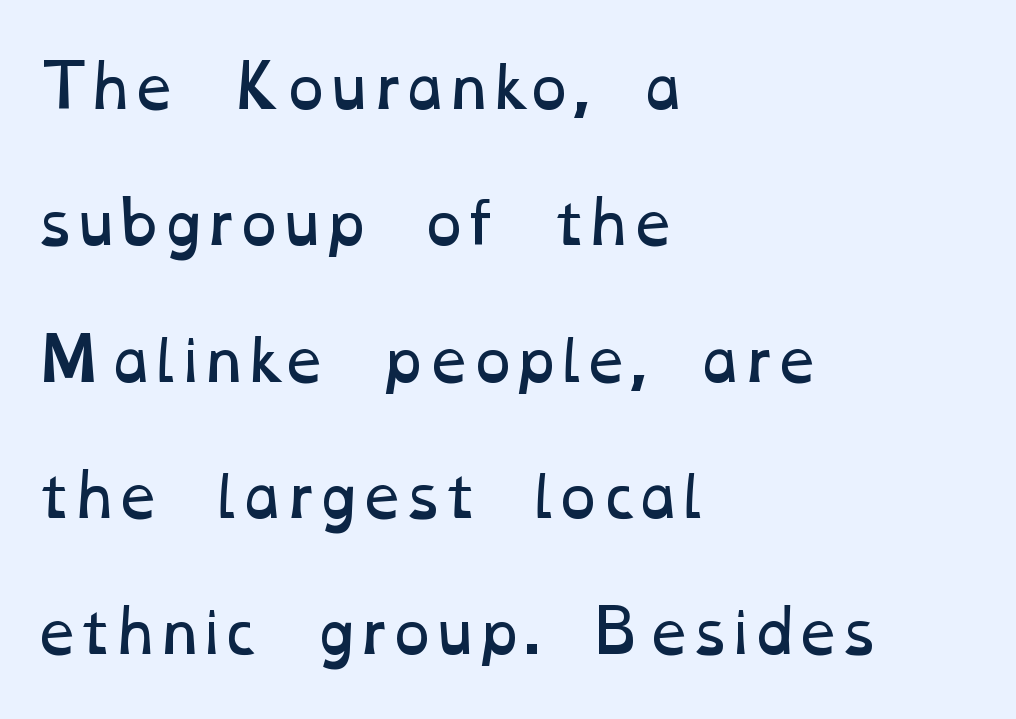
{"bold": "no", "weight": "regular", "width": "wide", "stroke_contrast": "low", "x_height": "medium", "monospaced": "no", "underline": "no", "align": "left", "line_spacing": "loose", "line_spacing_ratio": 2.35, "letter_spacing": "normal", "letter_spacing_em": 0.0, "glyph_px": 58}
